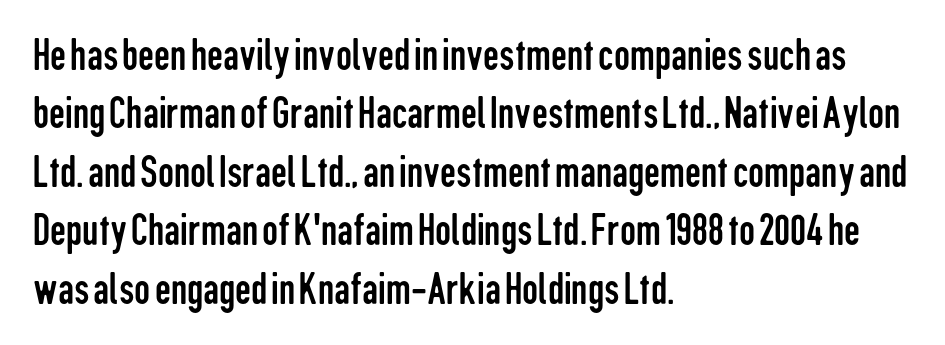
{"serif": "no", "italic": "no", "bold": "no", "weight": "regular", "width": "condensed", "stroke_contrast": "low", "x_height": "medium", "monospaced": "no", "underline": "no", "align": "left", "line_spacing": "normal", "line_spacing_ratio": 1.3, "letter_spacing": "normal", "letter_spacing_em": 0.0, "glyph_px": 45}
